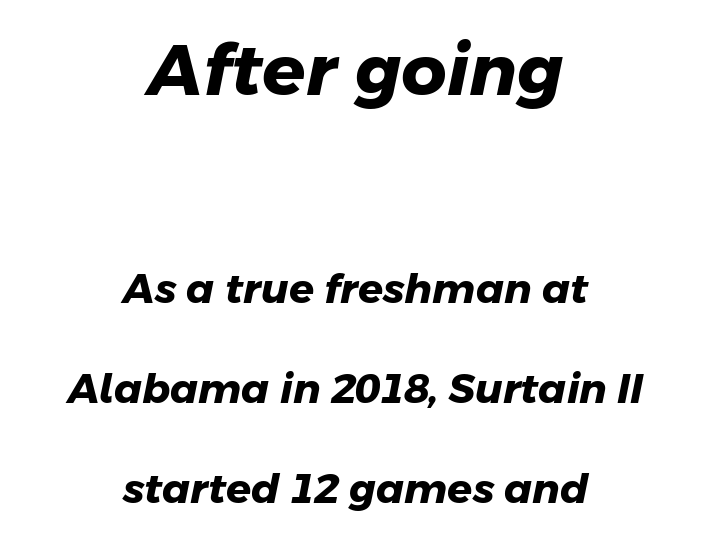
The image shows 71 px heavy sans-serif type; set centered, loose line spacing (2.44x), normal letter spacing, not underlined; the first (top) block is 1.73x larger; low stroke contrast and a medium x-height.
